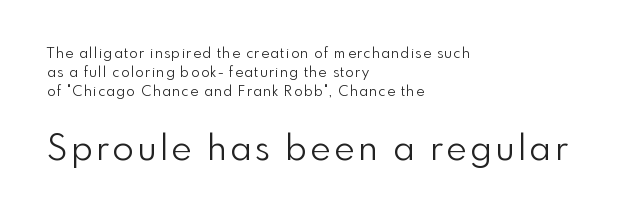
These glyphs show unthickened strokes, regular width or finer. Whoever set this made the second block the dominant, larger element. Notice how the stems are strictly vertical — no italics here. Underline: absent.
